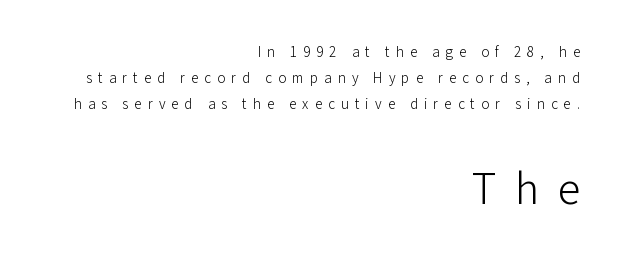
The image shows 46 px light sans-serif type, upright; set right-aligned, line spacing 1.75x, unusually wide letter spacing (+0.4 em), not underlined; the second (bottom) block is 3.07x larger; low stroke contrast and a medium x-height.
